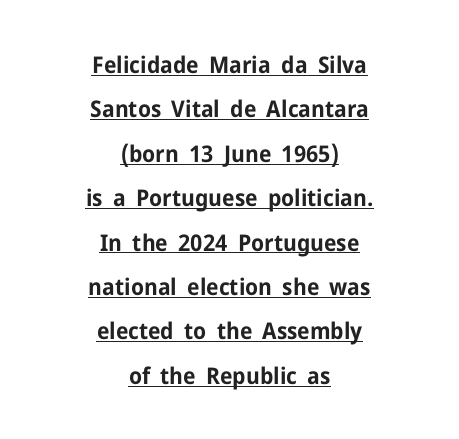
Q: Is the text bold? A: Yes.
Q: Is the text italic (slanted)? A: No, it is upright.
Q: Is the text underlined? A: Yes.
Q: How is the paragraph aligned? A: Centered.
Q: Is the spacing between letters normal or unusually wide? A: Normal.
Q: Is the spacing between lines tight, normal or loose? A: Loose.
